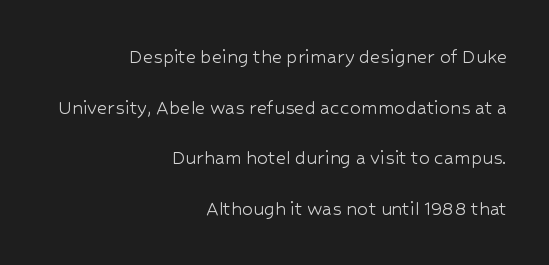
{"italic": "no", "bold": "no", "underline": "no", "align": "right", "line_spacing": "loose", "line_spacing_ratio": 2.3, "letter_spacing": "normal", "letter_spacing_em": 0.0, "glyph_px": 22}
